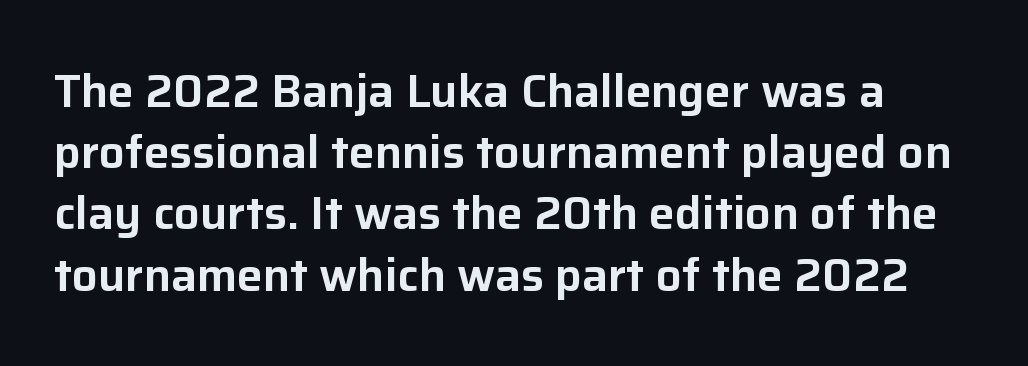
The image shows 46 px sans-serif type, upright; set normal line spacing (1.33x), normal letter spacing, not underlined; low stroke contrast and a medium x-height.
